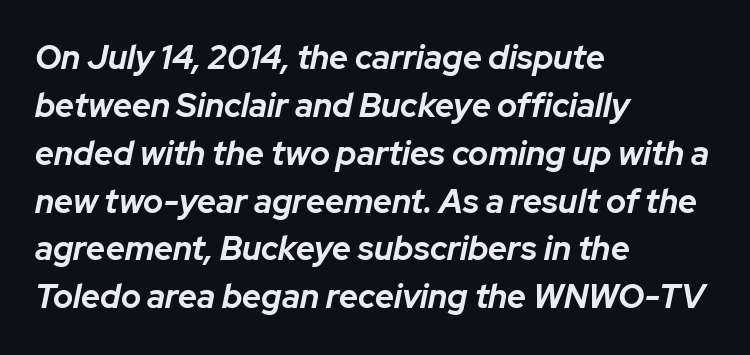
Slanted lettering throughout. The horizontal fit of the characters is conventional and even. Notice how descenders clear the ascenders below comfortably — that's standard leading. As a designer I'd log this as weight 700, bold.
